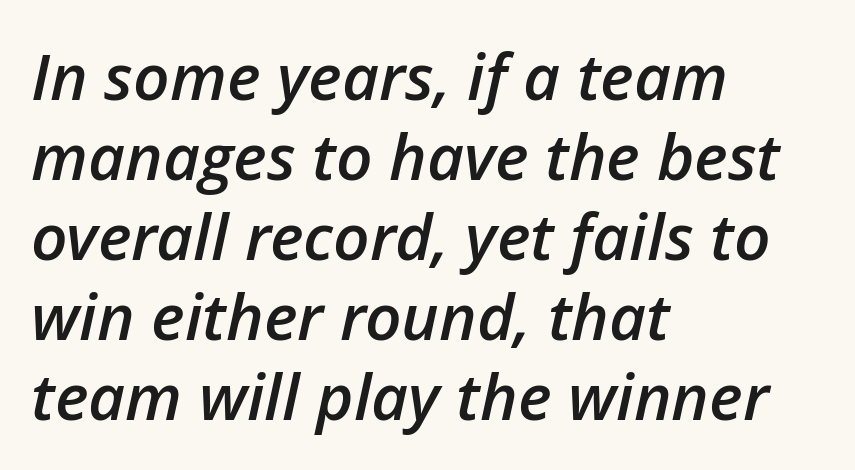
Q: Is the text bold? A: Semi-bold.
Q: Is the text italic (slanted)? A: Yes, it leans right by about 12 degrees.
Q: Is the text underlined? A: No.
Q: How is the paragraph aligned? A: Left-aligned.
Q: Is the spacing between letters normal or unusually wide? A: Normal.
Q: Is the spacing between lines tight, normal or loose? A: Normal.
Q: Width (condensed, normal, or wide)? A: Normal.
Q: Stroke contrast? A: Low.
Q: x-height? A: Medium.
Q: Monospaced? A: No.
